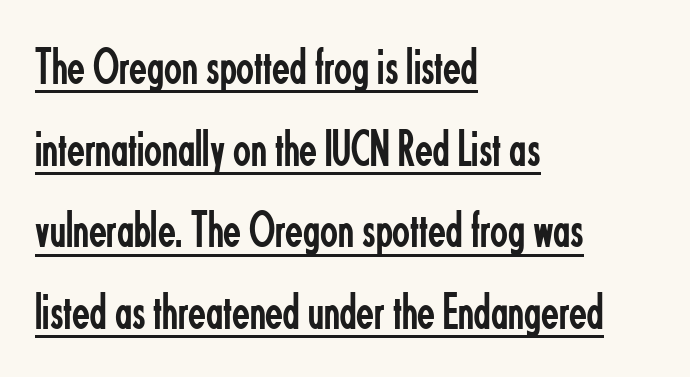
The image shows 52 px regular-weight, condensed sans-serif type, upright; set left-aligned, normal line spacing (1.57x), normal letter spacing, underlined; low stroke contrast and a small x-height.
